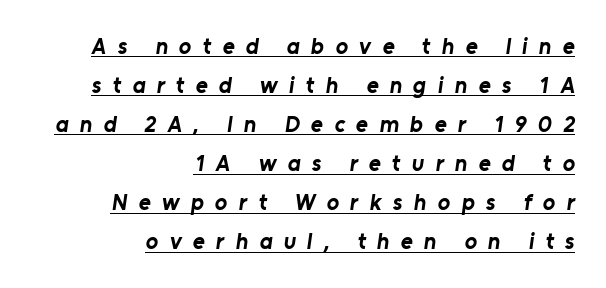
Q: Is the text bold? A: Yes.
Q: Is the text underlined? A: Yes.
Q: How is the paragraph aligned? A: Right-aligned.
Q: Is the spacing between letters normal or unusually wide? A: Unusually wide.
Q: Is the spacing between lines tight, normal or loose? A: Normal.
